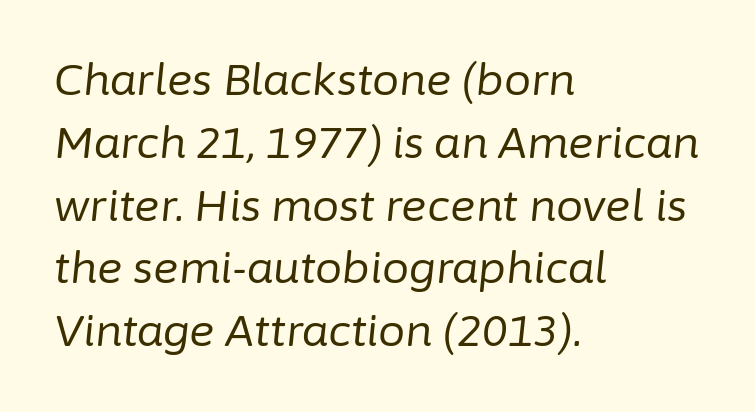
Q: Is the text bold? A: No.
Q: Is the text italic (slanted)? A: Yes, it leans right by about 6 degrees.
Q: Is the text underlined? A: No.
Q: How is the paragraph aligned? A: Left-aligned.
Q: Is the spacing between letters normal or unusually wide? A: Normal.
Q: Is the spacing between lines tight, normal or loose? A: Normal.
Q: Width (condensed, normal, or wide)? A: Normal.
Q: Stroke contrast? A: Low.
Q: x-height? A: Medium.
Q: Monospaced? A: No.
